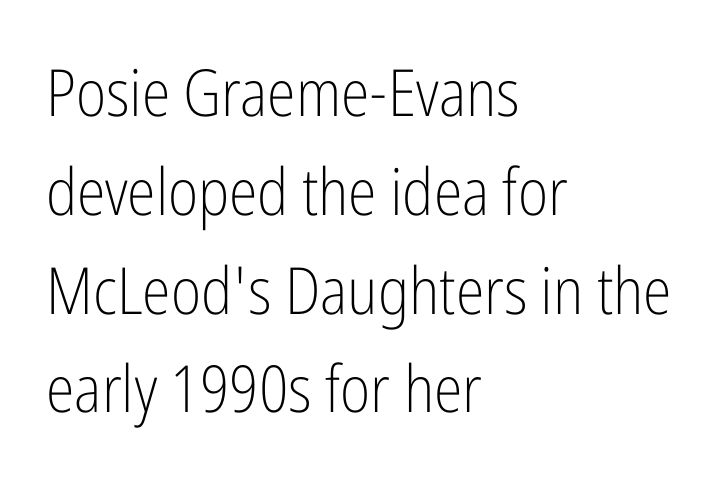
Q: Is the text bold? A: No.
Q: Is the text italic (slanted)? A: No, it is upright.
Q: Is the typeface a serif or a sans-serif typeface? A: Sans-serif.
Q: Is the text underlined? A: No.
Q: How is the paragraph aligned? A: Left-aligned.
Q: Is the spacing between letters normal or unusually wide? A: Normal.
Q: Is the spacing between lines tight, normal or loose? A: Normal.
Q: Width (condensed, normal, or wide)? A: Condensed.
Q: Stroke contrast? A: Low.
Q: x-height? A: Medium.
Q: Monospaced? A: No.
